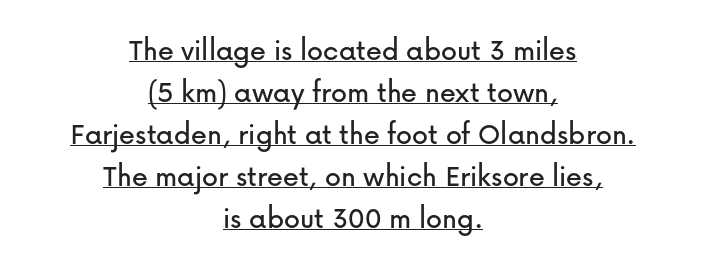
Nope, not italic — everything's standing straight. Regarding serifs, this sample does without them. Has an underline been added? It has. These lines are rendered in a variable-pitch font.
